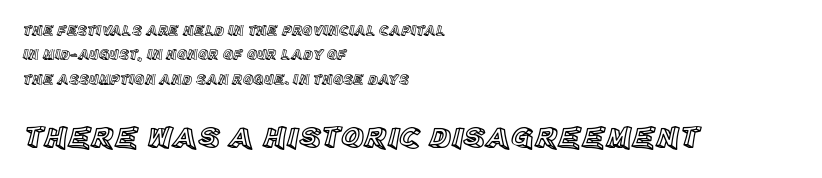
The image shows 31 px text type; set left-aligned, line spacing 1.74x, normal letter spacing, not underlined; the second (bottom) block is 2.21x larger; a large x-height.
